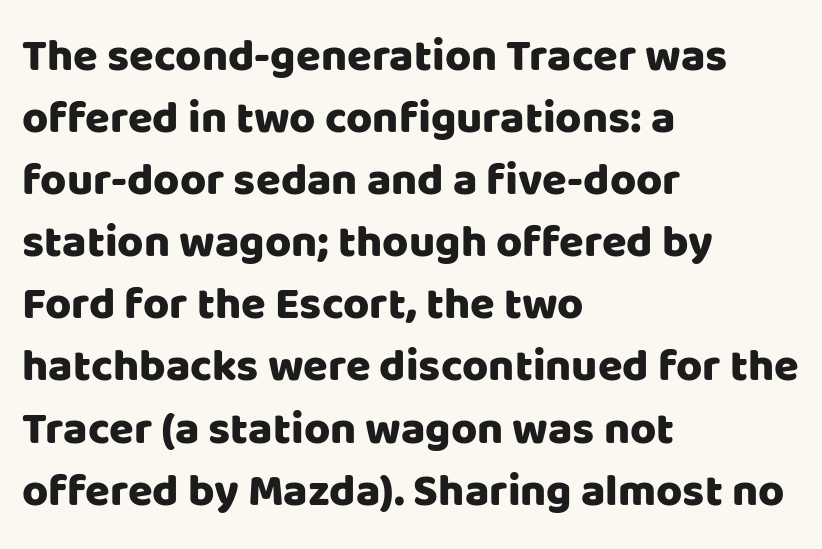
The image shows 45 px sans-serif type, upright; set left-aligned, normal line spacing (1.38x), normal letter spacing, not underlined; low stroke contrast and a large x-height.
